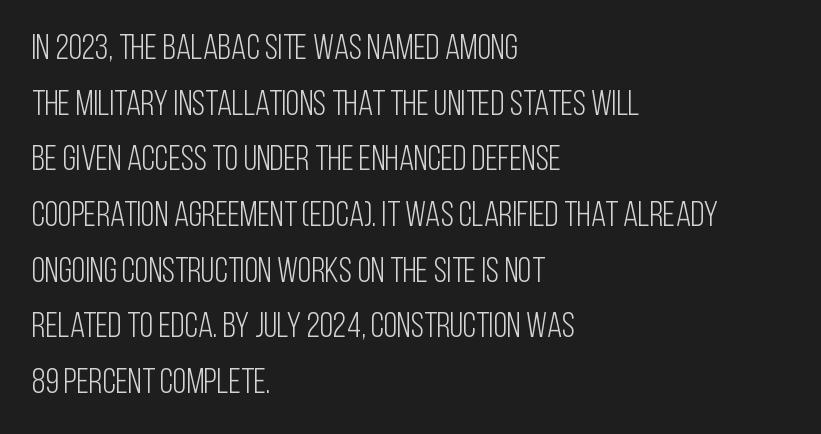
Q: Is the text bold? A: No.
Q: Is the text italic (slanted)? A: No, it is upright.
Q: Is the typeface a serif or a sans-serif typeface? A: Sans-serif.
Q: Is the text underlined? A: No.
Q: How is the paragraph aligned? A: Left-aligned.
Q: Is the spacing between letters normal or unusually wide? A: Normal.
Q: Is the spacing between lines tight, normal or loose? A: Normal.
Q: Width (condensed, normal, or wide)? A: Condensed.
Q: Stroke contrast? A: Low.
Q: x-height? A: Large.
Q: Monospaced? A: No.
